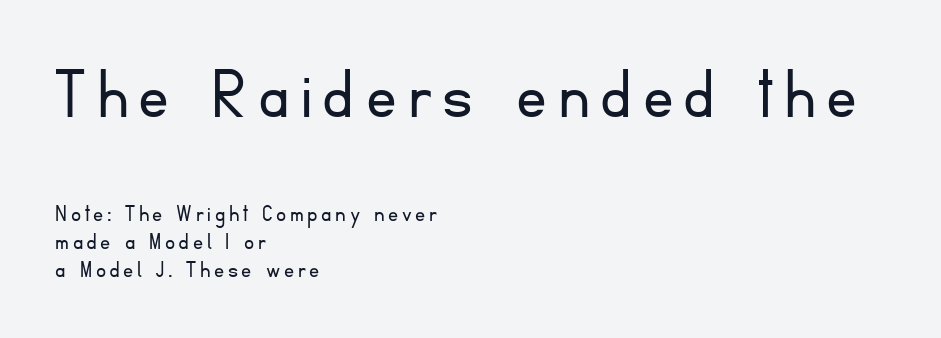
{"serif": "no", "italic": "no", "bold": "no", "weight": "light", "width": "normal", "stroke_contrast": "low", "x_height": "small", "monospaced": "no", "underline": "no", "align": "left", "line_spacing": "tight", "line_spacing_ratio": 1.11, "larger_block": "first", "size_ratio": 3.04, "glyph_px": 76}
